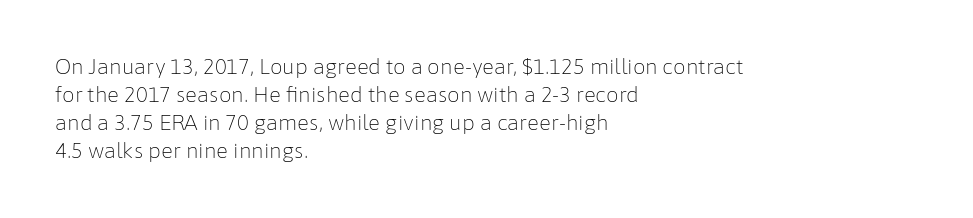
{"italic": "no", "bold": "no", "underline": "no", "align": "left", "line_spacing": "normal", "line_spacing_ratio": 1.4, "letter_spacing": "normal", "letter_spacing_em": 0.0, "glyph_px": 20}
